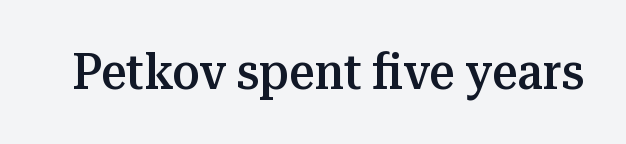
The image shows 50 px semibold serif type, upright; set normal letter spacing, not underlined; medium stroke contrast and a medium x-height.
